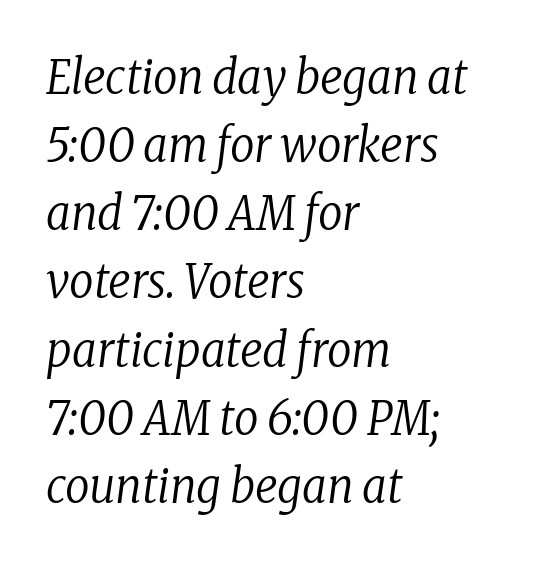
The image shows 48 px regular-weight, condensed serif type, italic (leaning right); set left-aligned, normal line spacing (1.42x), normal letter spacing, not underlined; low stroke contrast and a medium x-height.
